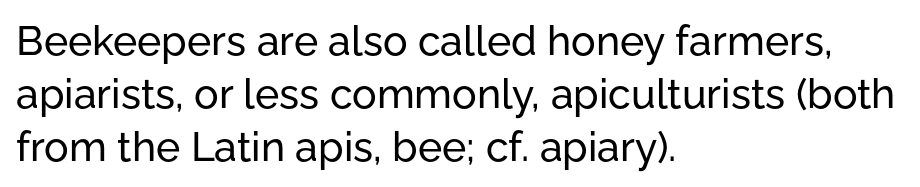
{"serif": "no", "italic": "no", "width": "normal", "stroke_contrast": "low", "x_height": "medium", "monospaced": "no", "underline": "no", "align": "left", "line_spacing": "normal", "line_spacing_ratio": 1.29, "letter_spacing": "normal", "letter_spacing_em": 0.0, "glyph_px": 41}
